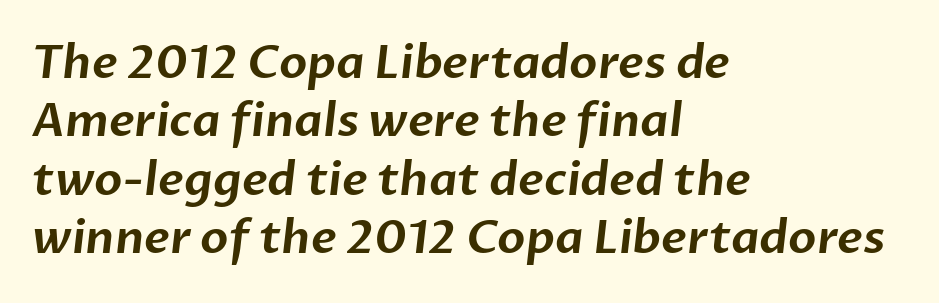
The leading is moderate, giving the passage an even texture. Clear beneath every line of the passage. The text block is weighted toward the left margin, trailing off unevenly rightward. The glyphs in this specimen are sans serif. No extra tracking has been applied to these lines.
